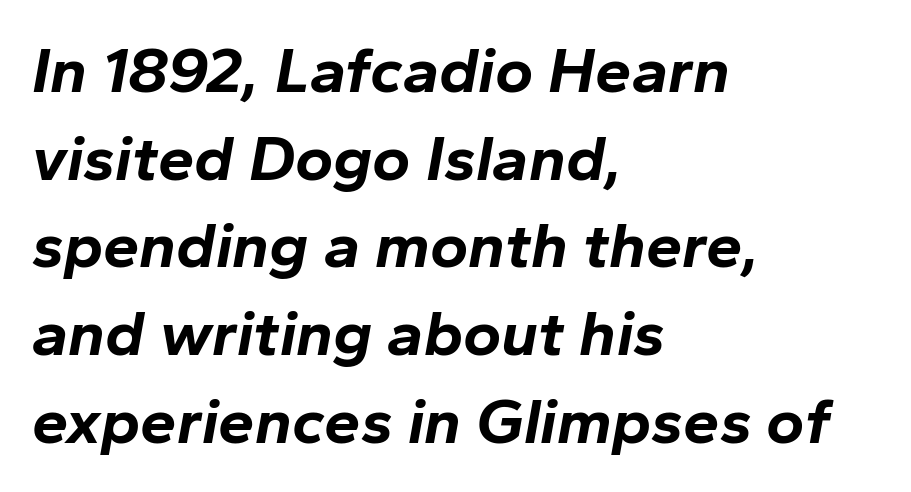
Q: Is the text bold? A: Yes.
Q: Is the text italic (slanted)? A: Yes, it leans right by about 10 degrees.
Q: Is the text underlined? A: No.
Q: How is the paragraph aligned? A: Left-aligned.
Q: Is the spacing between letters normal or unusually wide? A: Normal.
Q: Is the spacing between lines tight, normal or loose? A: Normal.
Q: Width (condensed, normal, or wide)? A: Normal.
Q: Stroke contrast? A: Low.
Q: x-height? A: Medium.
Q: Monospaced? A: No.
